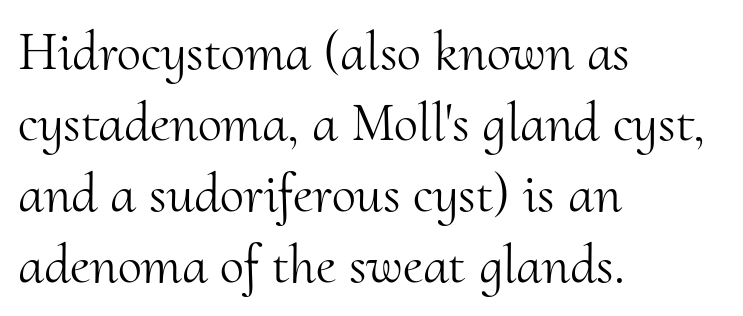
The image shows 55 px light serif type, upright; set left-aligned, normal line spacing (1.29x), normal letter spacing, not underlined; medium stroke contrast and a small x-height.
